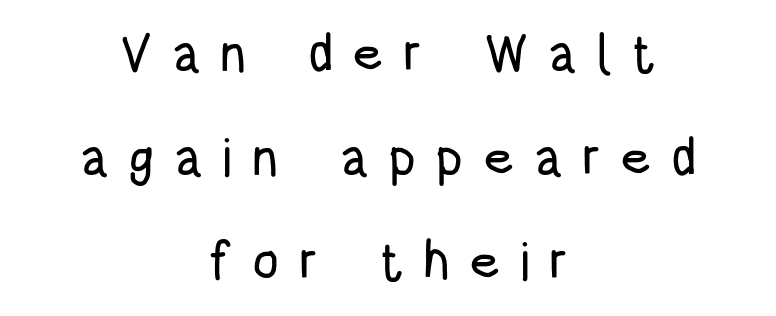
Q: Is the text italic (slanted)? A: No, it is upright.
Q: Is the typeface a serif or a sans-serif typeface? A: Sans-serif.
Q: Is the text underlined? A: No.
Q: How is the paragraph aligned? A: Centered.
Q: Is the spacing between letters normal or unusually wide? A: Unusually wide.
Q: Is the spacing between lines tight, normal or loose? A: Loose.
Q: Width (condensed, normal, or wide)? A: Condensed.
Q: Stroke contrast? A: Low.
Q: x-height? A: Large.
Q: Monospaced? A: No.
